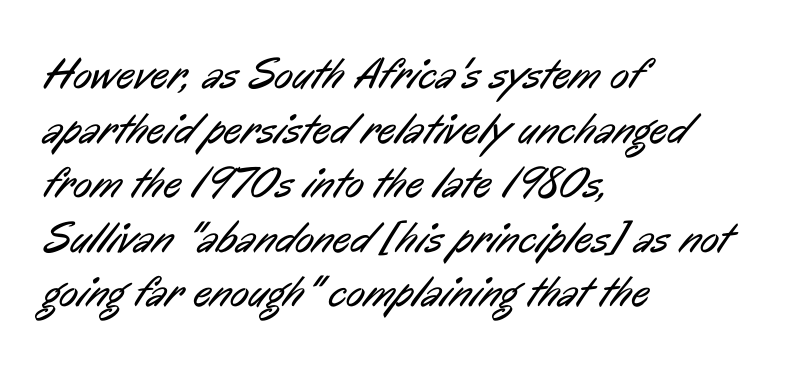
Q: Is the text bold? A: No.
Q: Is the typeface a serif or a sans-serif typeface? A: Sans-serif.
Q: Is the text underlined? A: No.
Q: How is the paragraph aligned? A: Left-aligned.
Q: Is the spacing between letters normal or unusually wide? A: Normal.
Q: Width (condensed, normal, or wide)? A: Condensed.
Q: Stroke contrast? A: Low.
Q: x-height? A: Medium.
Q: Monospaced? A: No.
